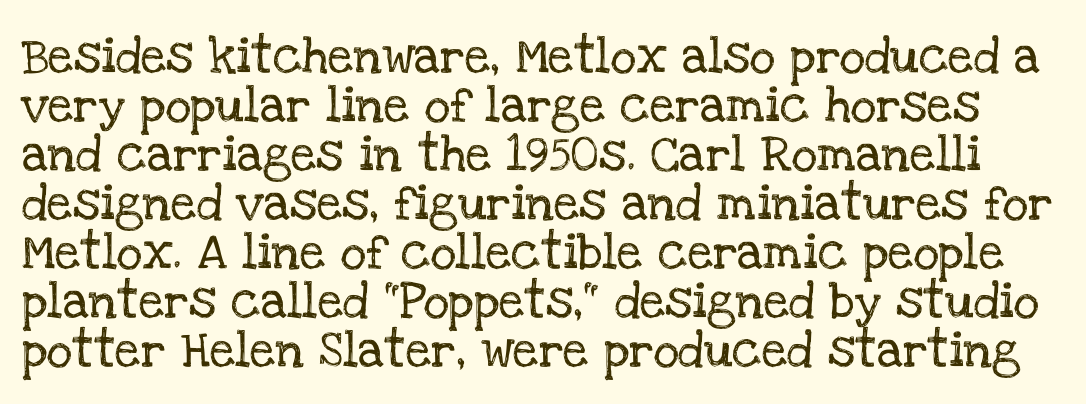
Baseline-to-baseline distance is the conventional proportion of letter height. The font's upright variant was chosen for this text. Is the letter spacing exaggerated? No — it looks like the ordinary default. You could not count columns in this text — the font is proportionally spaced. In terms of letterform style, serifs are clearly present. Unmarked baselines from the first word to the last.
